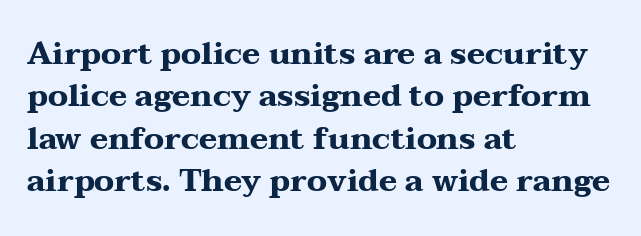
Q: Is the text bold? A: Yes.
Q: Is the text italic (slanted)? A: No, it is upright.
Q: Is the typeface a serif or a sans-serif typeface? A: Serif.
Q: Is the text underlined? A: No.
Q: How is the paragraph aligned? A: Left-aligned.
Q: Is the spacing between letters normal or unusually wide? A: Normal.
Q: Is the spacing between lines tight, normal or loose? A: Normal.
Q: Width (condensed, normal, or wide)? A: Wide.
Q: Stroke contrast? A: Medium.
Q: x-height? A: Medium.
Q: Monospaced? A: No.
